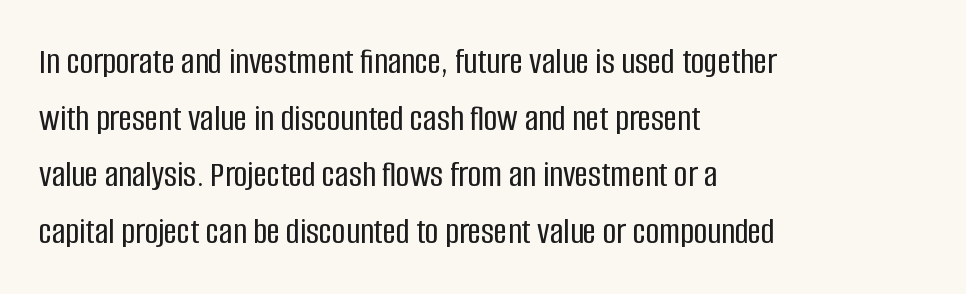
Examine the stroke ends and you'll find no serifs. Proportional: the letters do not fall into vertical columns. The letters stand straight up with perfectly vertical stems. Regarding leading, the lines here are spaced in the standard way.
